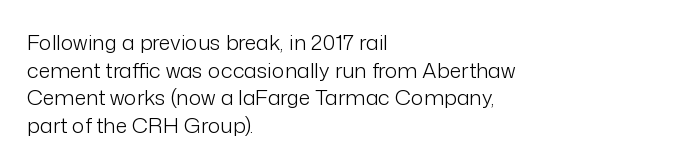
Every stem runs plumb, perpendicular to the baseline. Leftover space on each line is placed entirely after the last word. Check the space under the baseline: it is left empty. This reads as an unemphasized weight, regular at the heaviest. Caption: standard tracking, unaltered.
